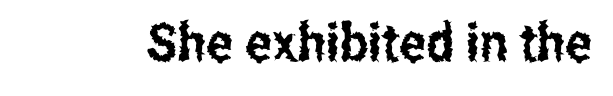
This rendering leaves character spacing at its baseline value. Designer's note — italics off, roman on. Regarding serifs, this sample does without them. Looks like regular typesetting: each glyph gets only the width it needs. Just letters on the line, the space beneath them empty.
